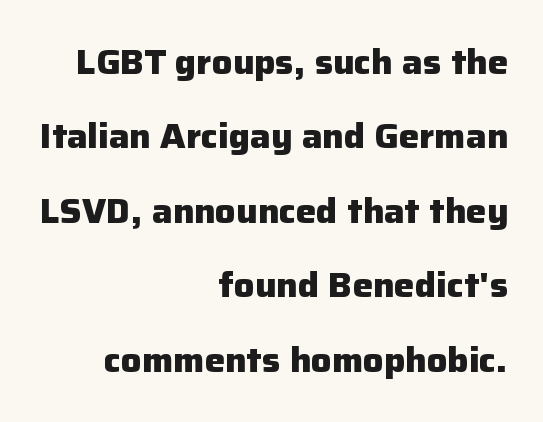
Q: Is the text bold? A: Yes.
Q: Is the text italic (slanted)? A: No, it is upright.
Q: Is the typeface a serif or a sans-serif typeface? A: Sans-serif.
Q: Is the text underlined? A: No.
Q: How is the paragraph aligned? A: Right-aligned.
Q: Is the spacing between letters normal or unusually wide? A: Normal.
Q: Is the spacing between lines tight, normal or loose? A: Loose.
Q: Width (condensed, normal, or wide)? A: Normal.
Q: Stroke contrast? A: Low.
Q: x-height? A: Medium.
Q: Monospaced? A: No.
